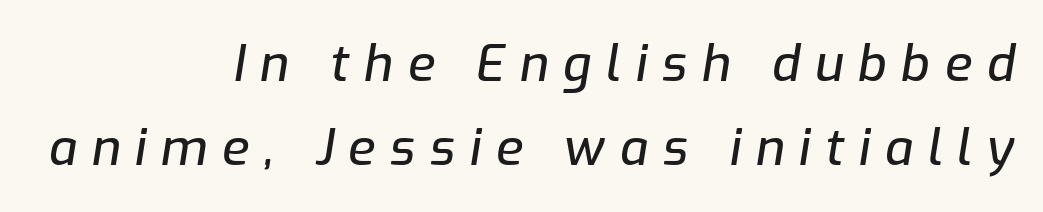
Q: Is the text italic (slanted)? A: Yes, it leans right by about 9 degrees.
Q: Is the text underlined? A: No.
Q: How is the paragraph aligned? A: Right-aligned.
Q: Is the spacing between letters normal or unusually wide? A: Unusually wide.
Q: Is the spacing between lines tight, normal or loose? A: Normal.
Q: Width (condensed, normal, or wide)? A: Normal.
Q: Stroke contrast? A: Low.
Q: x-height? A: Medium.
Q: Monospaced? A: No.
